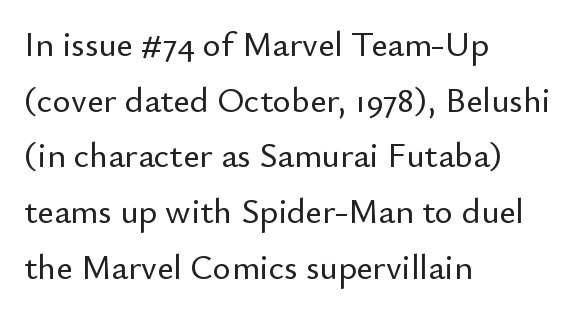
Q: Is the text italic (slanted)? A: No, it is upright.
Q: Is the typeface a serif or a sans-serif typeface? A: Sans-serif.
Q: Is the text underlined? A: No.
Q: How is the paragraph aligned? A: Left-aligned.
Q: Is the spacing between letters normal or unusually wide? A: Normal.
Q: Is the spacing between lines tight, normal or loose? A: Normal.
Q: Width (condensed, normal, or wide)? A: Normal.
Q: Stroke contrast? A: Low.
Q: x-height? A: Small.
Q: Monospaced? A: No.
